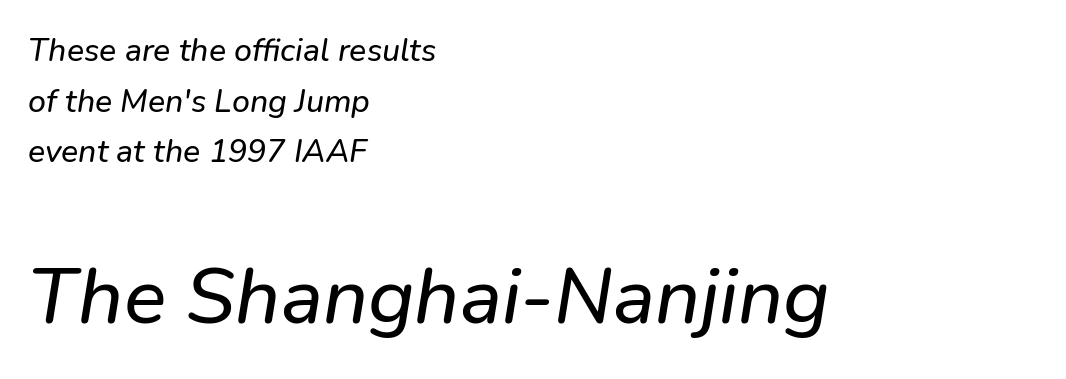
{"italic": "yes", "lean": "right", "slant_degrees": 9, "width": "normal", "stroke_contrast": "low", "x_height": "medium", "monospaced": "no", "underline": "no", "align": "left", "line_spacing": "normal", "line_spacing_ratio": 1.58, "letter_spacing": "normal", "letter_spacing_em": 0.0, "larger_block": "second", "size_ratio": 2.47, "glyph_px": 79}
